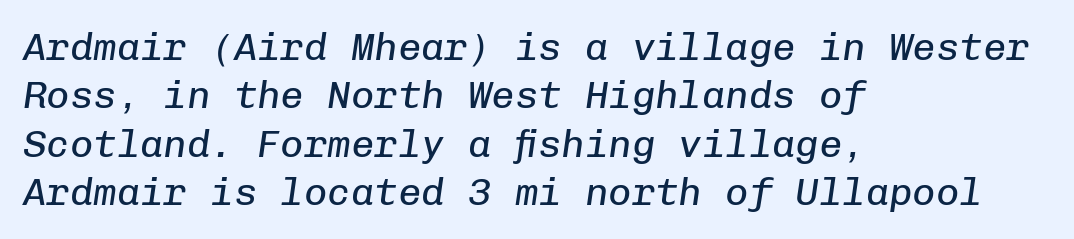
Think of a typewriter: that constant character pitch is what you see here. The letters are slanted; this is an italic face. Glyph-to-glyph distance matches everyday printed text. Which margin do the lines hug? The left one — the right edge is uneven. Stems here are at most as thick as an everyday book face.
